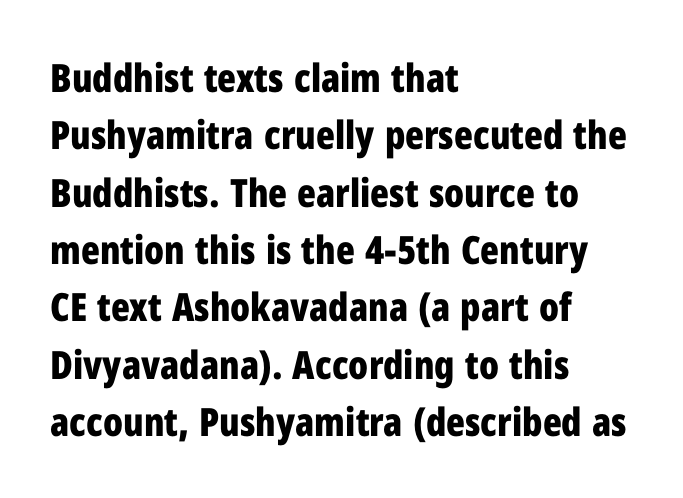
Q: Is the text bold? A: Yes.
Q: Is the text italic (slanted)? A: No, it is upright.
Q: Is the typeface a serif or a sans-serif typeface? A: Sans-serif.
Q: Is the text underlined? A: No.
Q: How is the paragraph aligned? A: Left-aligned.
Q: Is the spacing between letters normal or unusually wide? A: Normal.
Q: Is the spacing between lines tight, normal or loose? A: Normal.
Q: Width (condensed, normal, or wide)? A: Condensed.
Q: Stroke contrast? A: Low.
Q: x-height? A: Medium.
Q: Monospaced? A: No.
